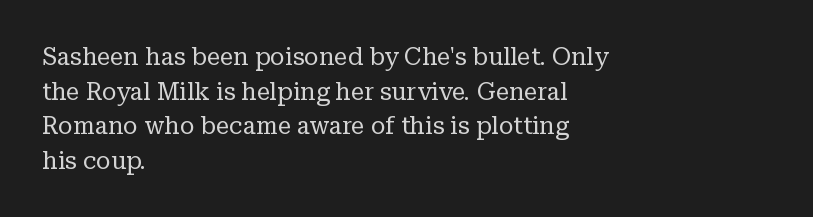
Regarding leading, the lines here are spaced in the standard way. The letters look calm and open, with moderate or lighter stems. Layout note: lines flush left. The rendering keeps characters at their native spacing. The lettering stays uniformly vertical, giving the passage a roman look. Underline: absent.
